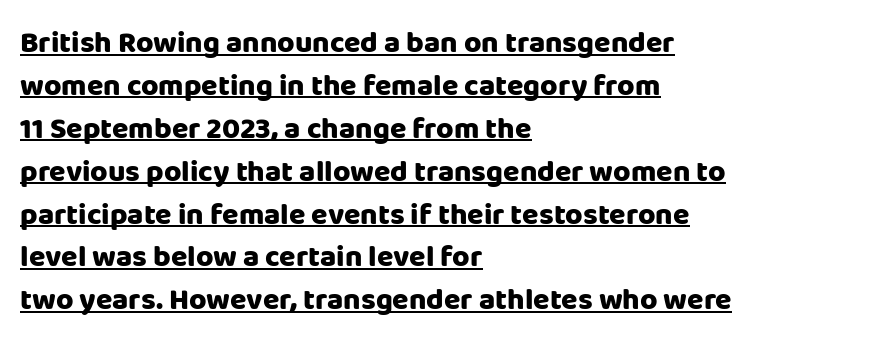
The image shows 30 px heavy sans-serif type, upright; set left-aligned, normal line spacing (1.43x), normal letter spacing, underlined; low stroke contrast and a large x-height.
